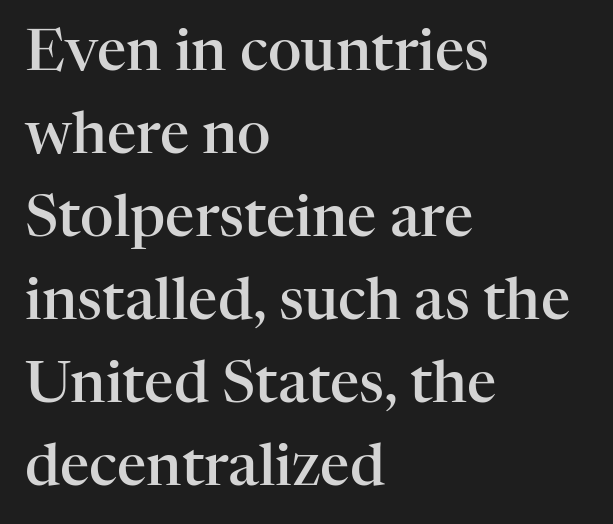
The type family on display is of the serif kind. Posture: vertical. Compared with an ordinary text face, these strokes are moderately heavier — a semibold. If you measured baseline to baseline, you'd find a middling distance. Letter spacing: default. The passage shown is typed in a proportional face where columns would drift.
